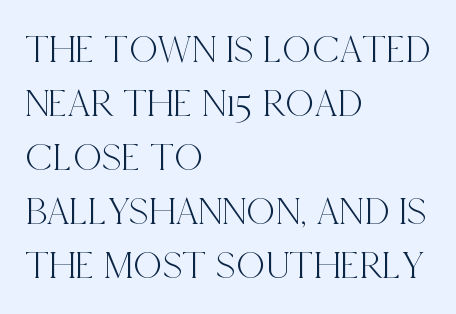
The image shows 40 px condensed serif type, upright; set left-aligned, normal line spacing (1.35x), normal letter spacing, not underlined; a large x-height.
